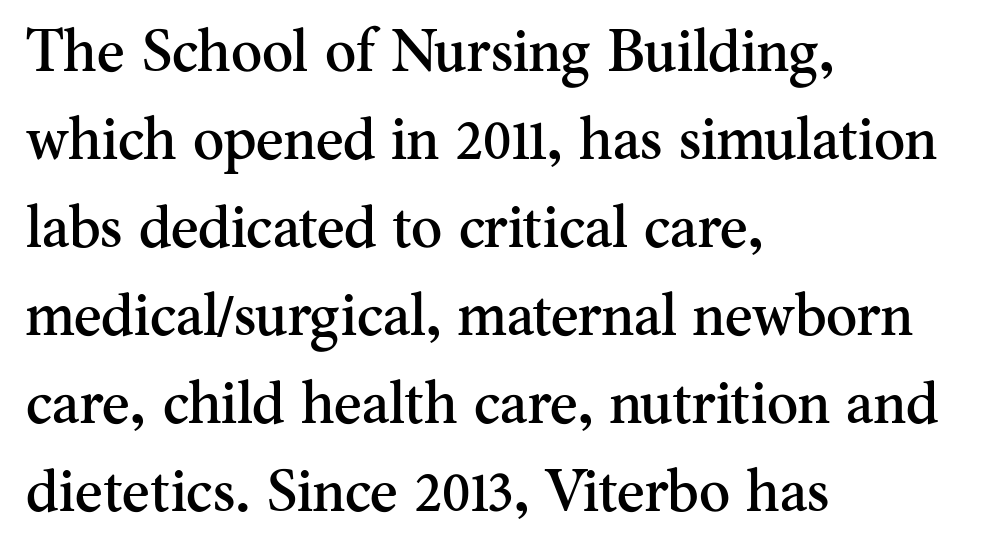
{"serif": "yes", "italic": "no", "width": "normal", "stroke_contrast": "medium", "x_height": "small", "monospaced": "no", "underline": "no", "align": "left", "line_spacing": "normal", "line_spacing_ratio": 1.49, "letter_spacing": "normal", "letter_spacing_em": 0.0, "glyph_px": 59}
